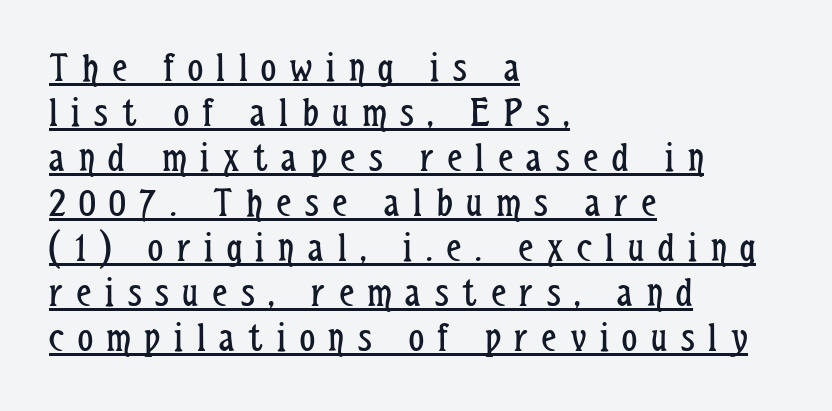
{"serif": "no", "italic": "no", "bold": "no", "weight": "regular", "width": "condensed", "stroke_contrast": "low", "x_height": "medium", "monospaced": "no", "underline": "yes", "align": "left", "line_spacing": "tight", "line_spacing_ratio": 1.07, "letter_spacing": "wide", "letter_spacing_em": 0.33, "glyph_px": 42}
